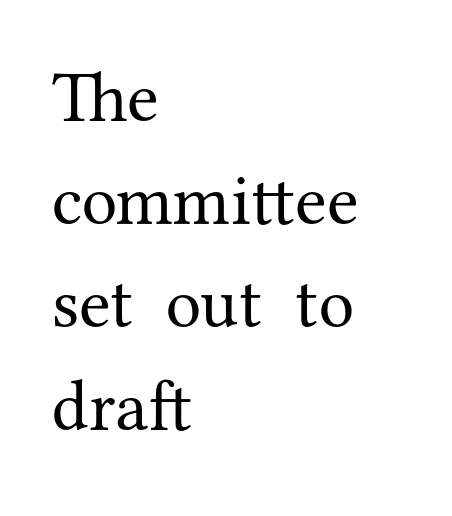
Q: Is the text bold? A: No.
Q: Is the text italic (slanted)? A: No, it is upright.
Q: Is the typeface a serif or a sans-serif typeface? A: Serif.
Q: Is the text underlined? A: No.
Q: How is the paragraph aligned? A: Left-aligned.
Q: Is the spacing between letters normal or unusually wide? A: Normal.
Q: Is the spacing between lines tight, normal or loose? A: Normal.
Q: Width (condensed, normal, or wide)? A: Normal.
Q: Stroke contrast? A: Medium.
Q: x-height? A: Medium.
Q: Monospaced? A: No.
